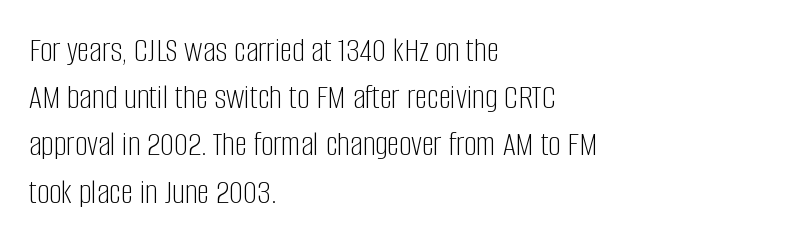
{"serif": "no", "italic": "no", "bold": "no", "weight": "light", "width": "condensed", "stroke_contrast": "low", "x_height": "large", "monospaced": "no", "underline": "no", "align": "left", "line_spacing": "normal", "line_spacing_ratio": 1.35, "letter_spacing": "normal", "letter_spacing_em": 0.0, "glyph_px": 35}
